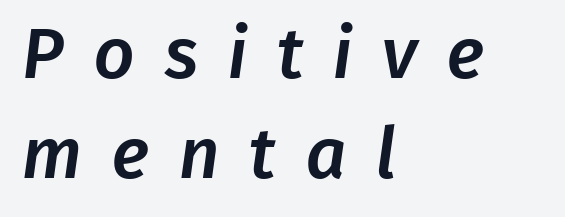
The image shows 71 px sans-serif type; set left-aligned, normal line spacing (1.41x), unusually wide letter spacing (+0.42 em), not underlined; low stroke contrast and a medium x-height.
